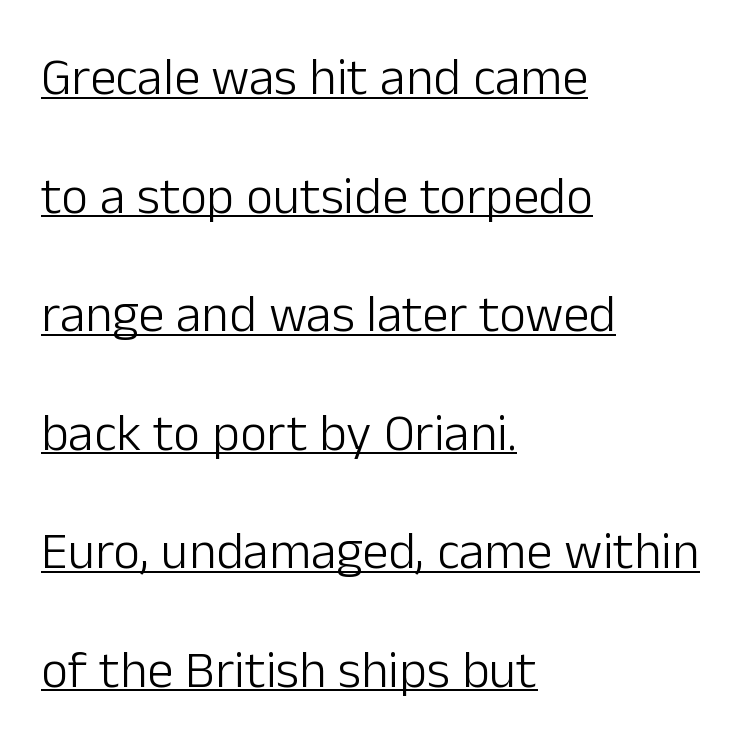
Q: Is the text bold? A: No.
Q: Is the text italic (slanted)? A: No, it is upright.
Q: Is the typeface a serif or a sans-serif typeface? A: Sans-serif.
Q: Is the text underlined? A: Yes.
Q: How is the paragraph aligned? A: Left-aligned.
Q: Is the spacing between letters normal or unusually wide? A: Normal.
Q: Is the spacing between lines tight, normal or loose? A: Loose.
Q: Width (condensed, normal, or wide)? A: Normal.
Q: Stroke contrast? A: Low.
Q: x-height? A: Medium.
Q: Monospaced? A: No.
